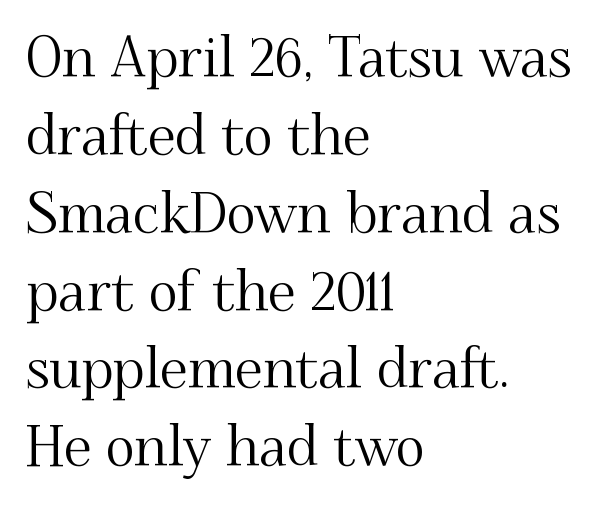
Unlike a clean sans, this face finishes its strokes with serifs. There is no visible air inserted between adjacent glyphs. Here the designer chose a conventional face with non-uniform glyph widths. A typesetter would mark this as roman, not italic. Lines of text with bare space underneath. How would I describe the line gaps? Plain and ordinary.
